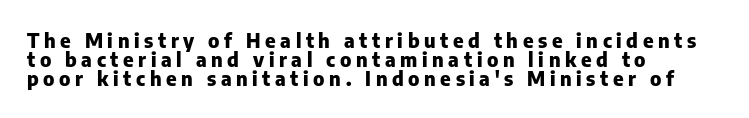
{"italic": "no", "bold": "yes", "underline": "no", "align": "left", "line_spacing": "tight", "line_spacing_ratio": 0.95, "letter_spacing": "wide", "letter_spacing_em": 0.23, "glyph_px": 20}
